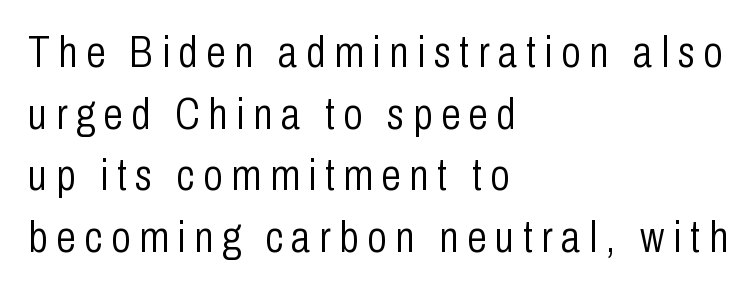
The image shows 44 px light, condensed sans-serif type, upright; set left-aligned, normal line spacing (1.4x), unusually wide letter spacing (+0.2 em), not underlined; low stroke contrast and a medium x-height.
